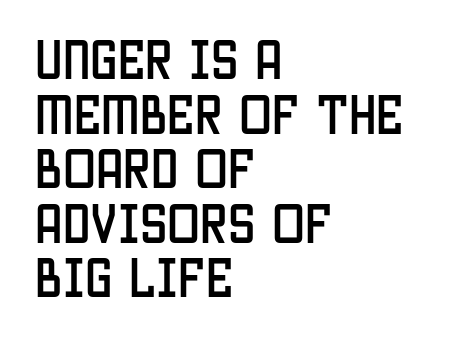
{"serif": "no", "italic": "no", "width": "condensed", "stroke_contrast": "low", "x_height": "large", "monospaced": "no", "underline": "no", "align": "left", "line_spacing_ratio": 1.24, "letter_spacing": "normal", "letter_spacing_em": 0.0, "glyph_px": 44}
